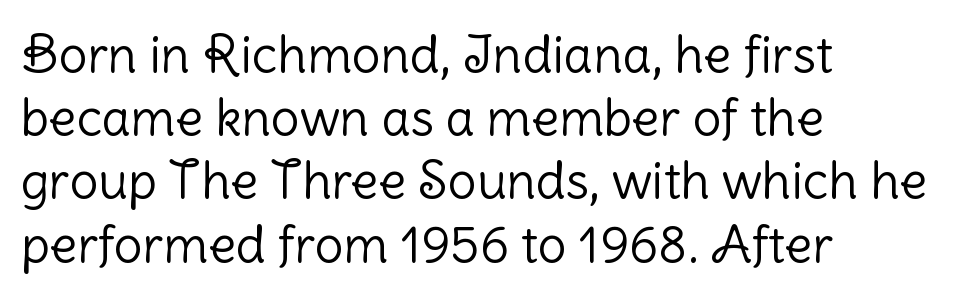
{"serif": "no", "italic": "no", "bold": "no", "weight": "light", "width": "normal", "stroke_contrast": "low", "x_height": "medium", "monospaced": "no", "underline": "no", "align": "left", "line_spacing_ratio": 1.24, "letter_spacing": "normal", "letter_spacing_em": 0.0, "glyph_px": 51}
